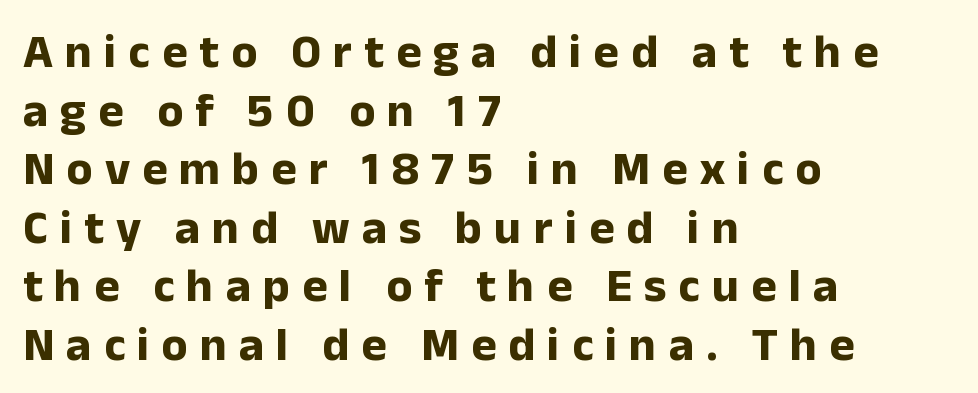
The image shows 48 px bold sans-serif type, upright; set left-aligned, line spacing 1.22x, unusually wide letter spacing (+0.25 em), not underlined; low stroke contrast and a medium x-height.
